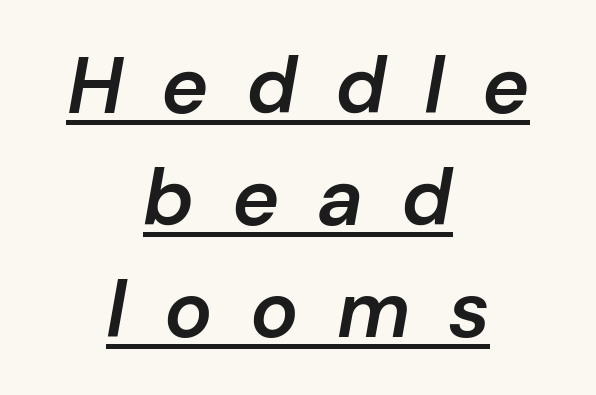
{"italic": "yes", "lean": "right", "slant_degrees": 10, "bold": "semi", "weight": "semibold", "width": "normal", "stroke_contrast": "low", "x_height": "medium", "monospaced": "no", "underline": "yes", "align": "center", "line_spacing": "normal", "line_spacing_ratio": 1.4, "letter_spacing": "wide", "letter_spacing_em": 0.47, "glyph_px": 80}
